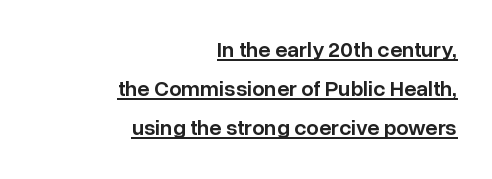
Underlining? Definitely there. Designer's note — italics off, roman on. Look at the stroke-to-counter ratio: somewhat heavy, a semibold. A student would call this right alignment; a typographer would say flush right, rag left. The passage shown has conventional tracking throughout.
